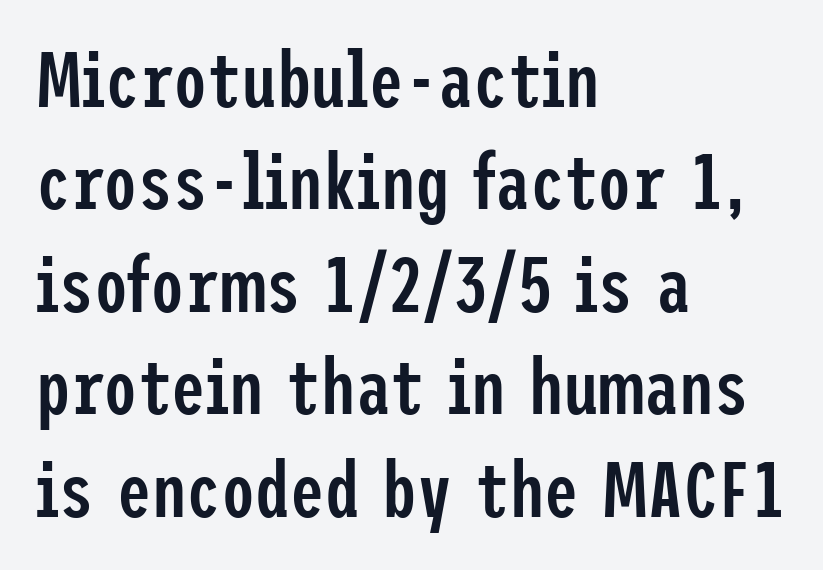
Q: Is the text bold? A: Semi-bold.
Q: Is the text italic (slanted)? A: No, it is upright.
Q: Is the typeface a serif or a sans-serif typeface? A: Sans-serif.
Q: Is the text underlined? A: No.
Q: How is the paragraph aligned? A: Left-aligned.
Q: Is the spacing between letters normal or unusually wide? A: Normal.
Q: Is the spacing between lines tight, normal or loose? A: Normal.
Q: Width (condensed, normal, or wide)? A: Condensed.
Q: Stroke contrast? A: Low.
Q: x-height? A: Medium.
